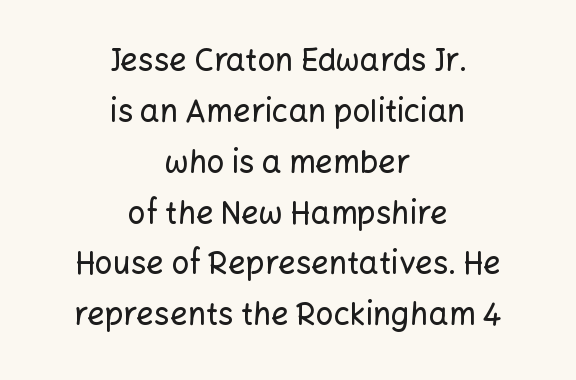
The passage is arranged like a title page — every line centered. The leading is moderate, giving the passage an even texture. In terms of posture, this sample is upright. The type family on display is of the sans-serif kind.
